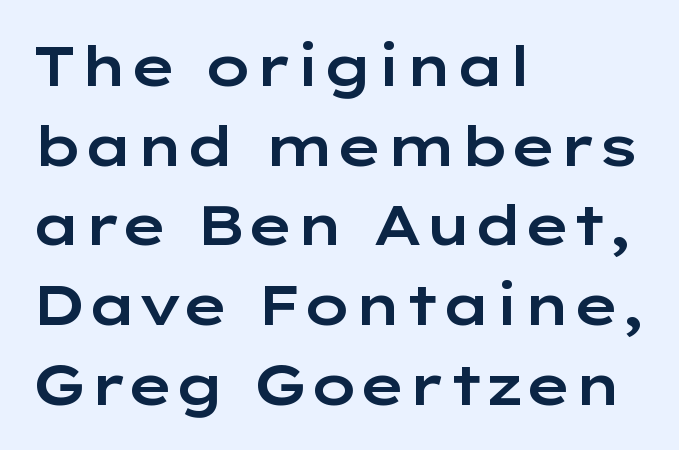
Q: Is the text italic (slanted)? A: No, it is upright.
Q: Is the typeface a serif or a sans-serif typeface? A: Sans-serif.
Q: Is the text underlined? A: No.
Q: How is the paragraph aligned? A: Left-aligned.
Q: Is the spacing between letters normal or unusually wide? A: Normal.
Q: Is the spacing between lines tight, normal or loose? A: Normal.
Q: Width (condensed, normal, or wide)? A: Wide.
Q: Stroke contrast? A: Low.
Q: x-height? A: Medium.
Q: Monospaced? A: No.
